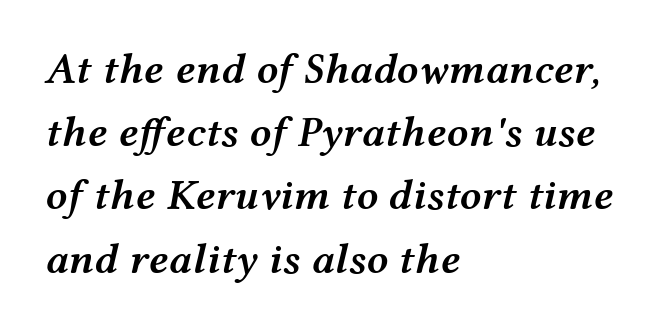
{"italic": "yes", "lean": "right", "slant_degrees": 12, "bold": "semi", "weight": "semibold", "width": "wide", "stroke_contrast": "medium", "x_height": "medium", "monospaced": "no", "underline": "no", "align": "left", "line_spacing": "normal", "line_spacing_ratio": 1.47, "letter_spacing": "normal", "letter_spacing_em": 0.0, "glyph_px": 43}
